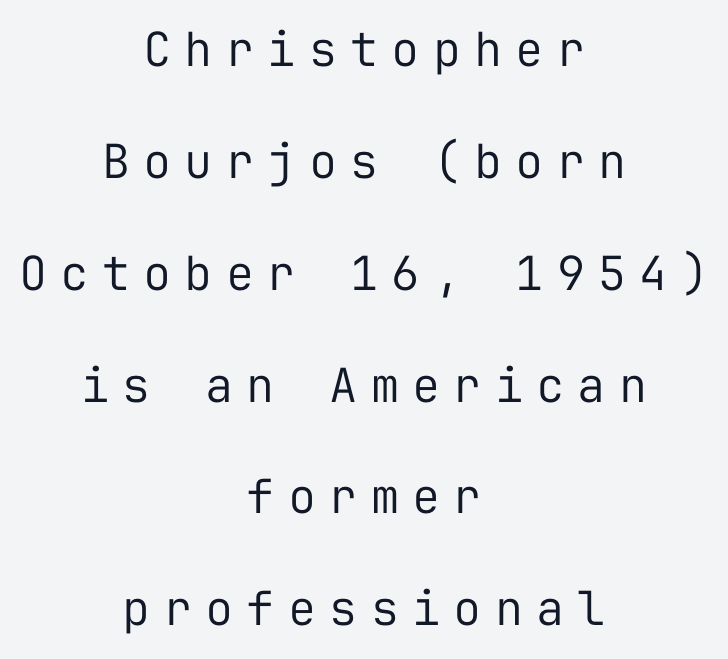
Q: Is the text bold? A: No.
Q: Is the text italic (slanted)? A: No, it is upright.
Q: Is the typeface a serif or a sans-serif typeface? A: Sans-serif.
Q: Is the text underlined? A: No.
Q: How is the paragraph aligned? A: Centered.
Q: Is the spacing between letters normal or unusually wide? A: Unusually wide.
Q: Is the spacing between lines tight, normal or loose? A: Loose.
Q: Width (condensed, normal, or wide)? A: Normal.
Q: Stroke contrast? A: Low.
Q: x-height? A: Medium.
Q: Monospaced? A: Yes.
